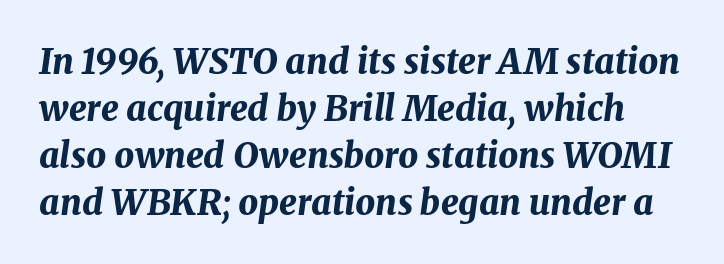
Do the characters align in a grid? No, the font is proportional. On the weight axis this lands at bold, roughly 700. Vertical spacing — default. An italicized treatment has been applied to the whole sample. The area under the type is left untouched.
